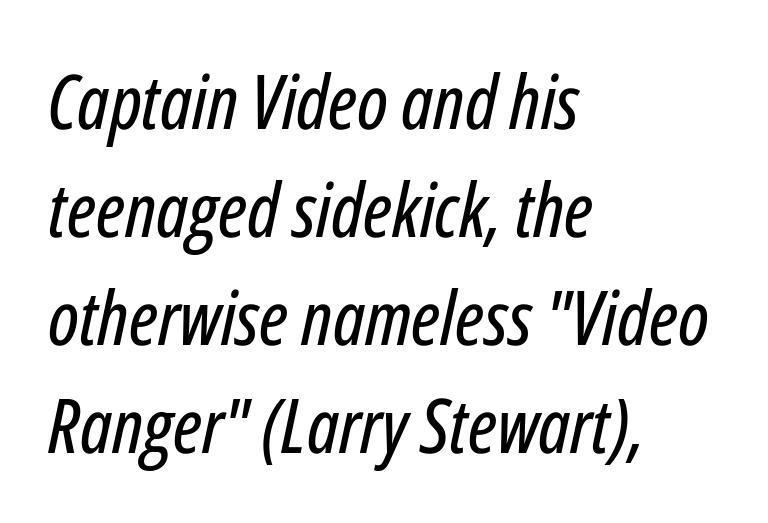
The image shows 75 px condensed type, italic (leaning right); set left-aligned, normal line spacing (1.44x), normal letter spacing, not underlined; low stroke contrast and a medium x-height.
